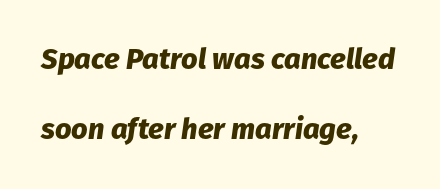
The image shows 29 px heavy type, italic (leaning right); set left-aligned, loose line spacing (2.42x), normal letter spacing, not underlined; low stroke contrast and a medium x-height.
